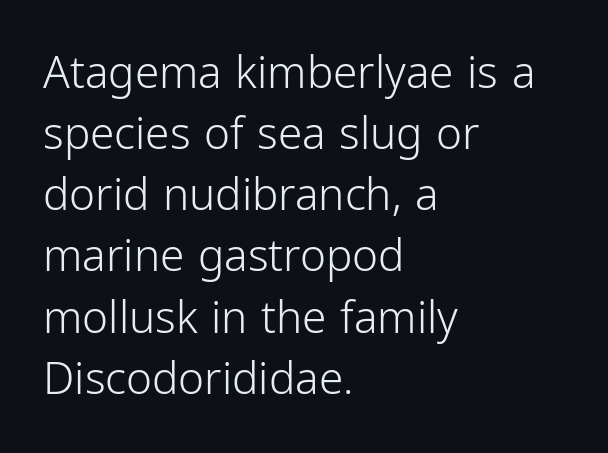
Descenders hang freely into open space. The font family rendered here belongs to the sans-serif group. Every character sits straight up, as roman type does. Proportional: the letters do not fall into vertical columns. The gaps between neighbouring characters are ordinary and unremarkable.
